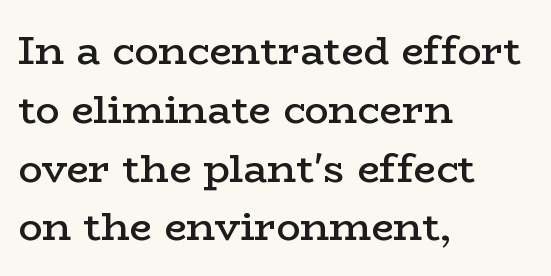
Honestly, the row spacing looks completely unremarkable. This sample is left-justified, so line endings fall wherever the words run out. The specimen omits any rule beneath the text block's lines. Classification — serif. Default kerning and tracking; the words read as compact shapes. On the weight axis this lands at semibold, roughly 600.
